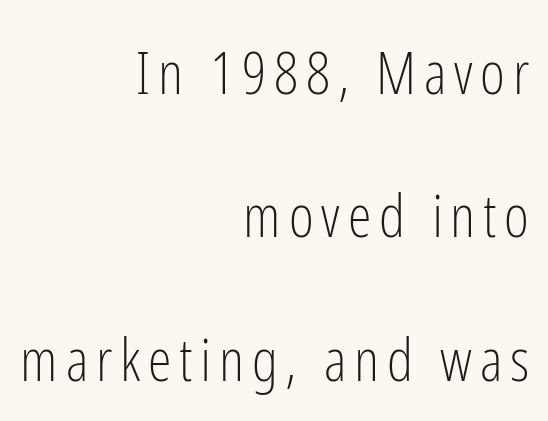
Q: Is the text bold? A: No.
Q: Is the text italic (slanted)? A: No, it is upright.
Q: Is the typeface a serif or a sans-serif typeface? A: Sans-serif.
Q: Is the text underlined? A: No.
Q: How is the paragraph aligned? A: Right-aligned.
Q: Is the spacing between lines tight, normal or loose? A: Loose.
Q: Width (condensed, normal, or wide)? A: Condensed.
Q: Stroke contrast? A: Low.
Q: x-height? A: Medium.
Q: Monospaced? A: No.
